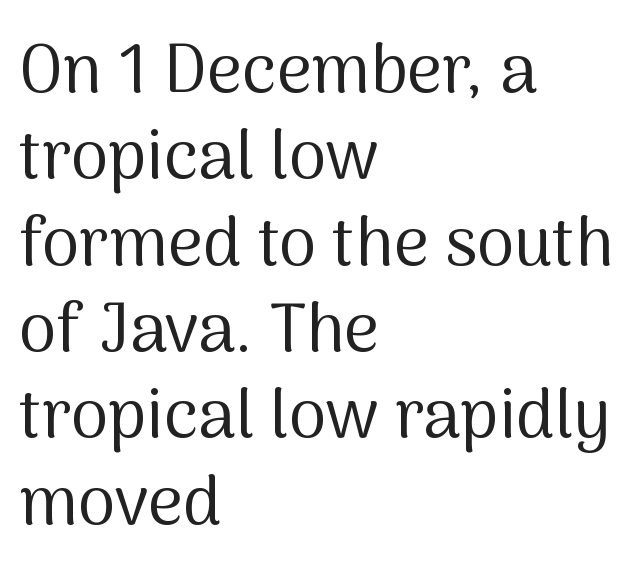
The image shows 68 px regular-weight sans-serif type, upright; set left-aligned, normal line spacing (1.27x), normal letter spacing, not underlined; medium stroke contrast and a medium x-height.
